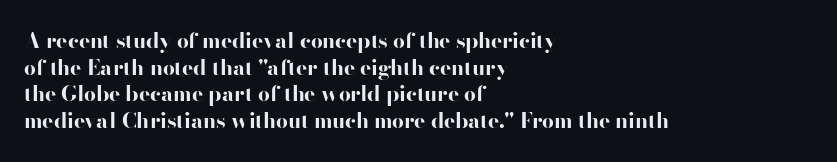
Q: Is the text bold? A: Yes.
Q: Is the text italic (slanted)? A: No, it is upright.
Q: Is the text underlined? A: No.
Q: How is the paragraph aligned? A: Left-aligned.
Q: Is the spacing between letters normal or unusually wide? A: Normal.
Q: Is the spacing between lines tight, normal or loose? A: Normal.
